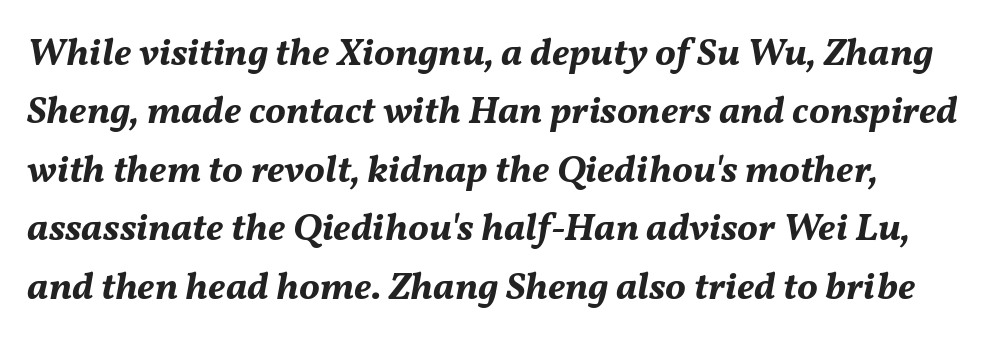
A typesetter would call this leading conventional body-copy spacing. Inter-character spacing is left at the font's built-in metrics. A typesetter would call this proportional, since set widths differ per character. Observe the lean: these are italic letterforms. In terms of weight, the rendering is a true, heavy bold. Underline: absent.
